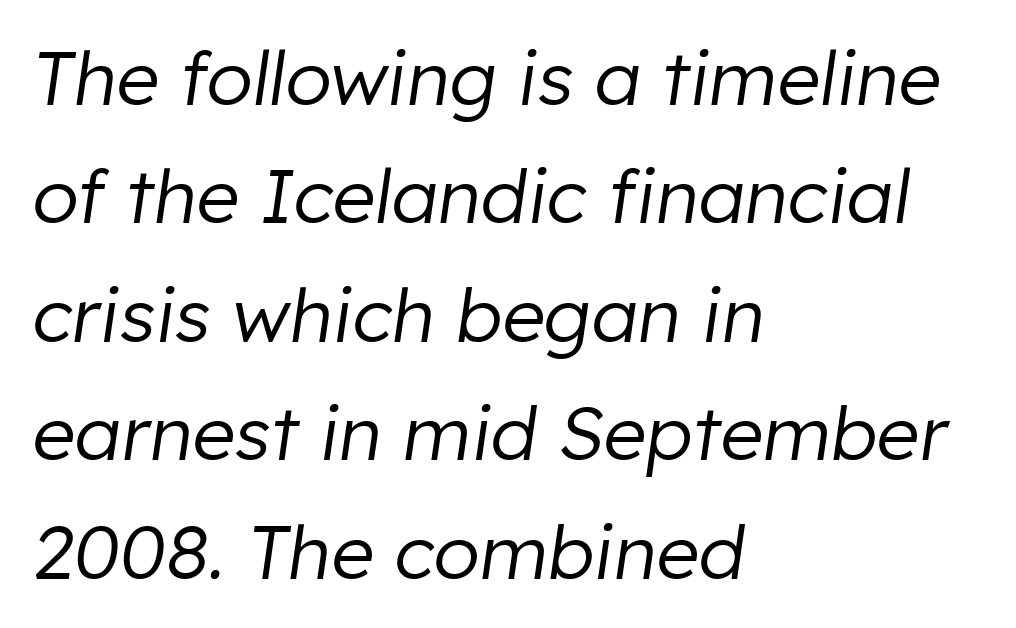
Counters stay open thanks to moderate or lighter strokes. A student would call this left alignment; a typographer would say flush left, rag right. These lines are rendered in a variable-pitch font. The text carries the slant typical of an italic or oblique font. Regarding leading, the lines here are spaced in the standard way. The gap between lines stays unmarked.
